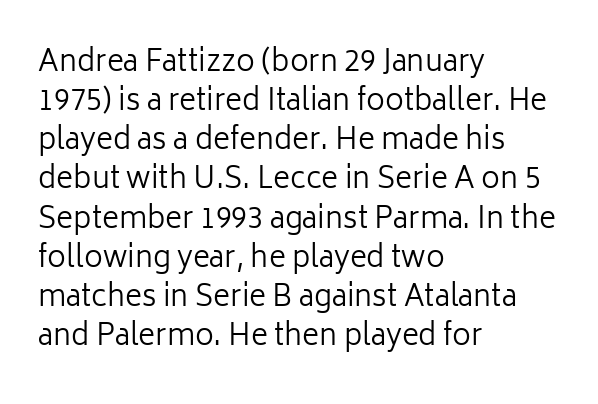
The lettering holds an erect, upright posture throughout. The letterforms sit at book weight or below. The text was rendered using a sans face with plain stroke endings. Underlining? Definitely not there. Vertical spacing — default.
